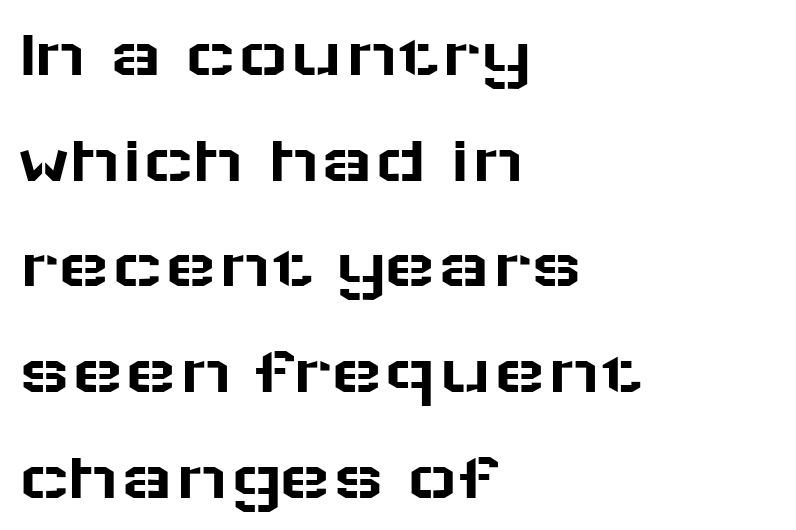
Q: Is the text italic (slanted)? A: No, it is upright.
Q: Is the typeface a serif or a sans-serif typeface? A: Sans-serif.
Q: Is the text underlined? A: No.
Q: How is the paragraph aligned? A: Left-aligned.
Q: Is the spacing between letters normal or unusually wide? A: Normal.
Q: Is the spacing between lines tight, normal or loose? A: Normal.
Q: Width (condensed, normal, or wide)? A: Wide.
Q: Stroke contrast? A: Low.
Q: x-height? A: Medium.
Q: Monospaced? A: No.
